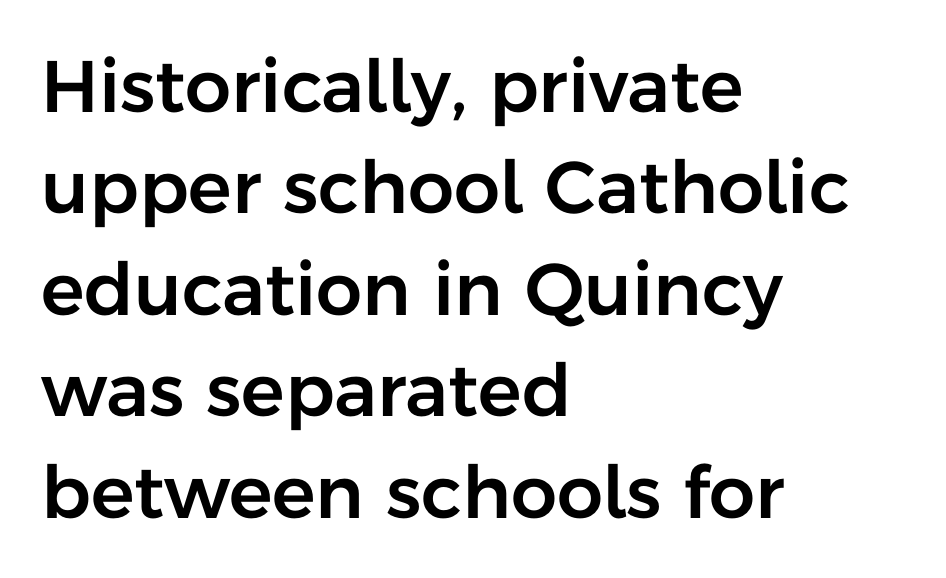
{"serif": "no", "italic": "no", "width": "normal", "stroke_contrast": "low", "x_height": "medium", "monospaced": "no", "underline": "no", "align": "left", "line_spacing": "normal", "line_spacing_ratio": 1.39, "letter_spacing": "normal", "letter_spacing_em": 0.0, "glyph_px": 73}
